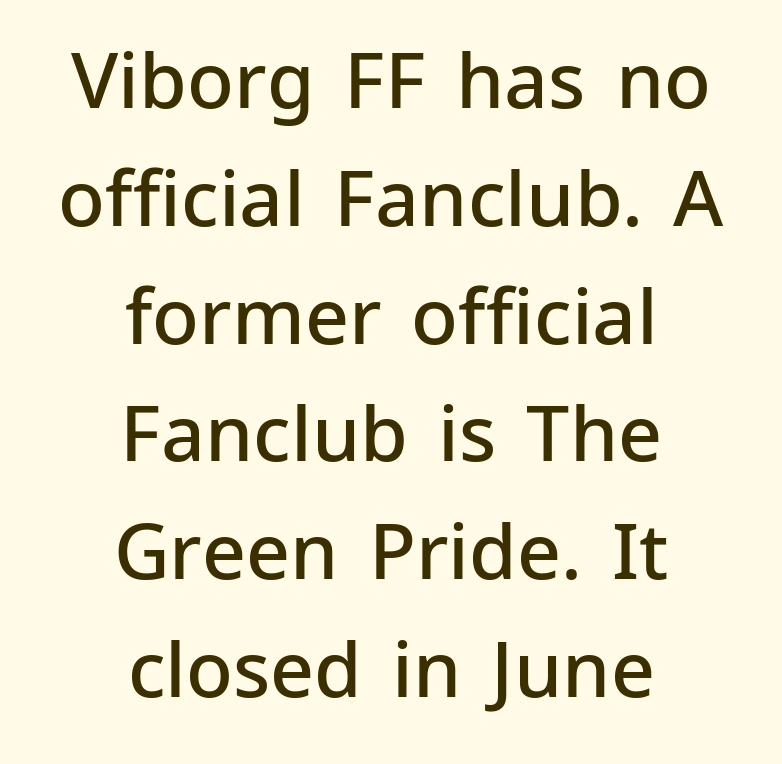
{"serif": "no", "italic": "no", "bold": "semi", "weight": "semibold", "width": "normal", "stroke_contrast": "low", "x_height": "medium", "monospaced": "no", "underline": "no", "align": "center", "line_spacing": "normal", "line_spacing_ratio": 1.53, "letter_spacing": "normal", "letter_spacing_em": 0.0, "glyph_px": 77}
